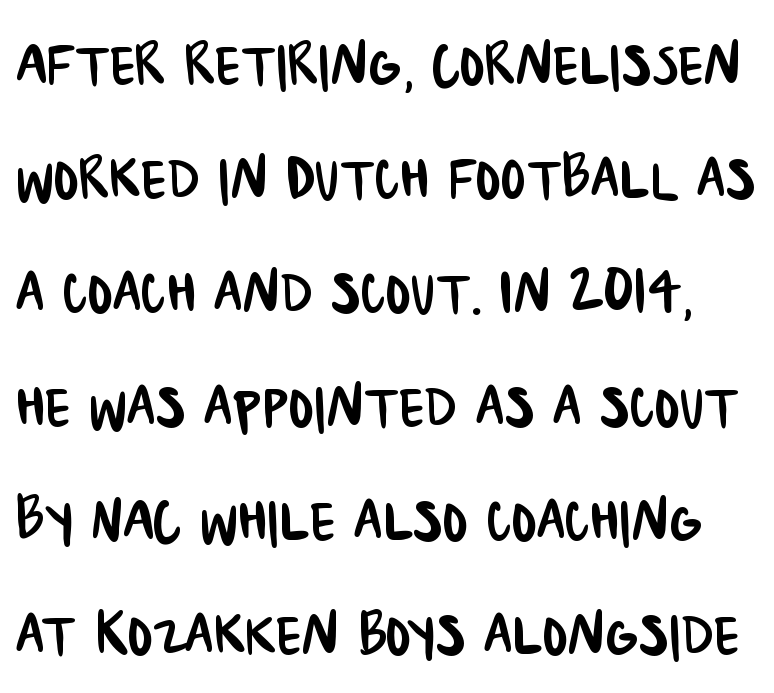
The image shows 75 px condensed sans-serif type; set normal line spacing (1.52x), normal letter spacing, not underlined; low stroke contrast and a large x-height.
